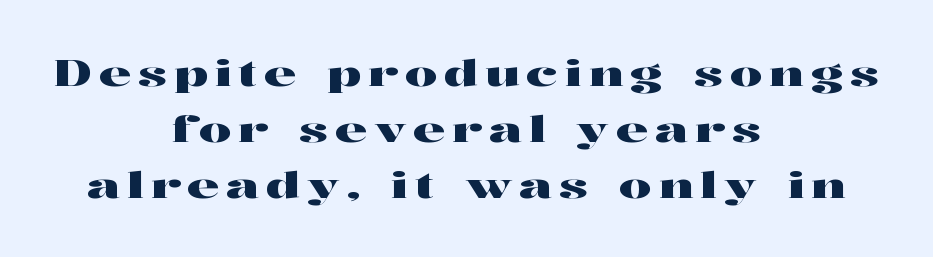
{"serif": "yes", "italic": "no", "width": "wide", "stroke_contrast": "high", "x_height": "medium", "monospaced": "no", "underline": "no", "align": "center", "line_spacing": "normal", "line_spacing_ratio": 1.55, "glyph_px": 36}
